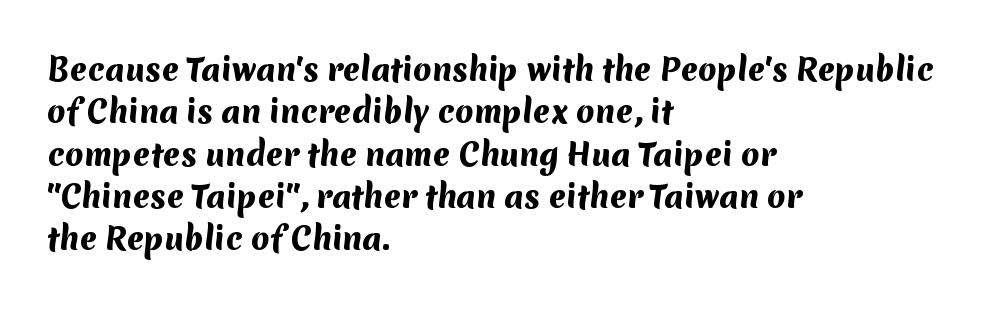
{"serif": "no", "bold": "yes", "weight": "heavy", "width": "normal", "stroke_contrast": "medium", "x_height": "medium", "monospaced": "no", "underline": "no", "align": "left", "line_spacing": "normal", "line_spacing_ratio": 1.41, "letter_spacing": "normal", "letter_spacing_em": 0.0, "glyph_px": 30}
